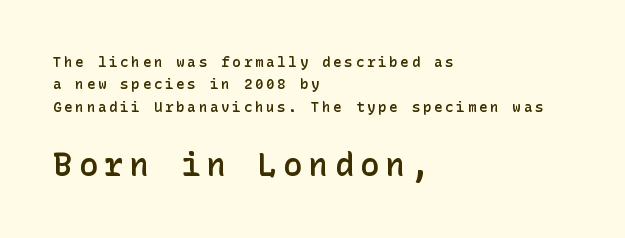
Q: Is the text bold? A: Semi-bold.
Q: Is the text italic (slanted)? A: No, it is upright.
Q: Is the typeface a serif or a sans-serif typeface? A: Sans-serif.
Q: Is the text underlined? A: No.
Q: How is the paragraph aligned? A: Left-aligned.
Q: Is the spacing between letters normal or unusually wide? A: Unusually wide.
Q: Is the spacing between lines tight, normal or loose? A: Normal.
Q: Which block of text is set in a larger size, the first (top) or the second (bottom)? A: The second (bottom) one.
Q: Width (condensed, normal, or wide)? A: Normal.
Q: Stroke contrast? A: Low.
Q: x-height? A: Medium.
